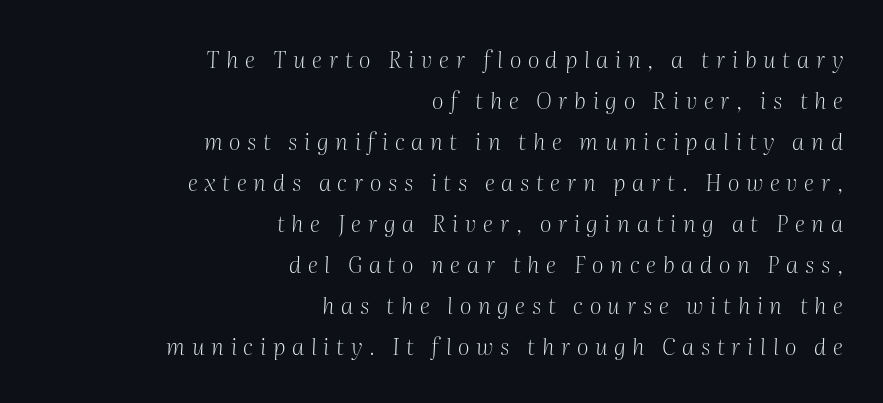
The glyphs look as if they've been sheared to an angle. The specimen omits any rule beneath the text block's lines. One-word summary of the alignment: right. Stems and bowls with no extra thickness — not bold.
